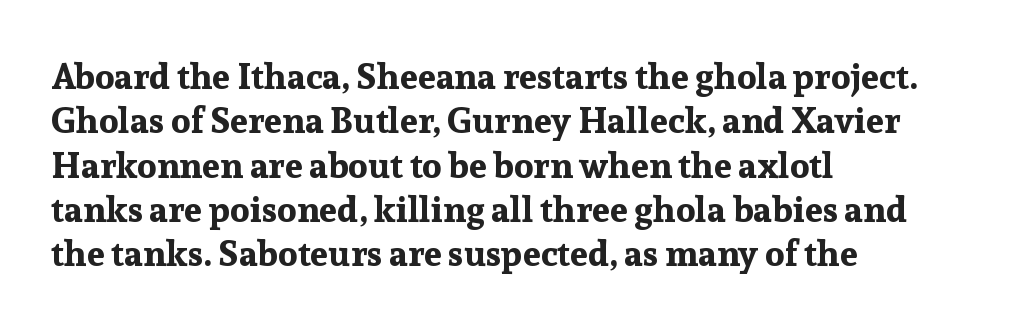
The image shows 36 px bold serif type, upright; set left-aligned, line spacing 1.23x, normal letter spacing, not underlined; low stroke contrast and a medium x-height.
